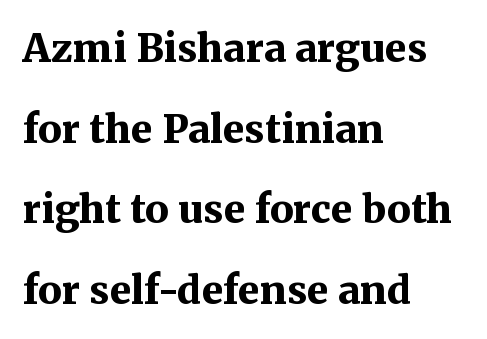
{"serif": "yes", "italic": "no", "bold": "yes", "weight": "bold", "width": "normal", "stroke_contrast": "medium", "x_height": "medium", "monospaced": "no", "underline": "no", "align": "left", "line_spacing": "loose", "line_spacing_ratio": 2.07, "letter_spacing": "normal", "letter_spacing_em": 0.0, "glyph_px": 39}
